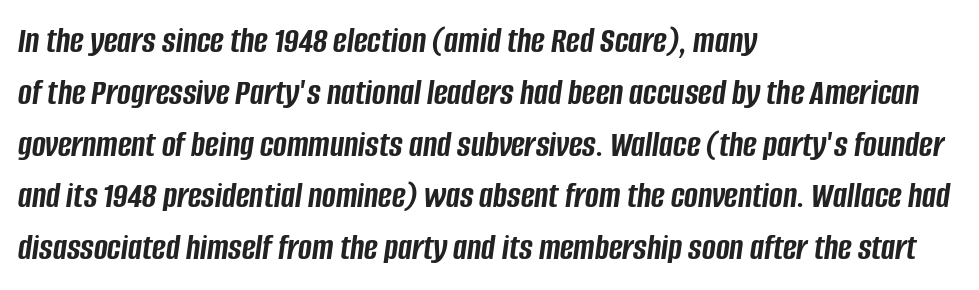
The image shows 37 px semibold, condensed type, italic (leaning right); set left-aligned, normal line spacing (1.4x), normal letter spacing, not underlined; low stroke contrast and a large x-height.
